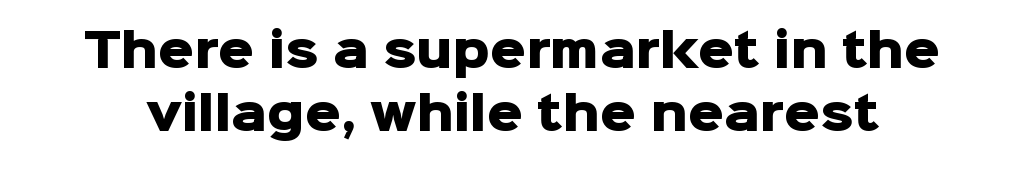
Check the space under the baseline: it is left empty. The font family rendered here belongs to the sans-serif group. Vertically, the passage feels balanced, rows spaced as you'd expect. The face used here is proportionally spaced, like ordinary book or web type. Students, note that the glyphs here touch the page at normal intervals. Every stem runs plumb, perpendicular to the baseline.
